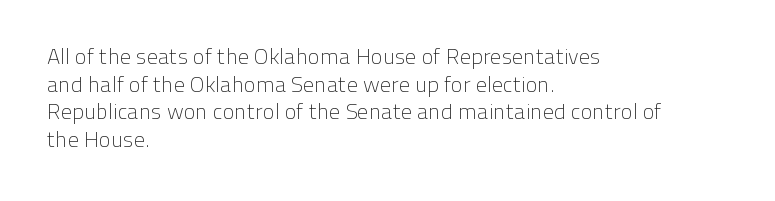
Q: Is the text bold? A: No.
Q: Is the text italic (slanted)? A: No, it is upright.
Q: Is the text underlined? A: No.
Q: How is the paragraph aligned? A: Left-aligned.
Q: Is the spacing between letters normal or unusually wide? A: Normal.
Q: Is the spacing between lines tight, normal or loose? A: Normal.
